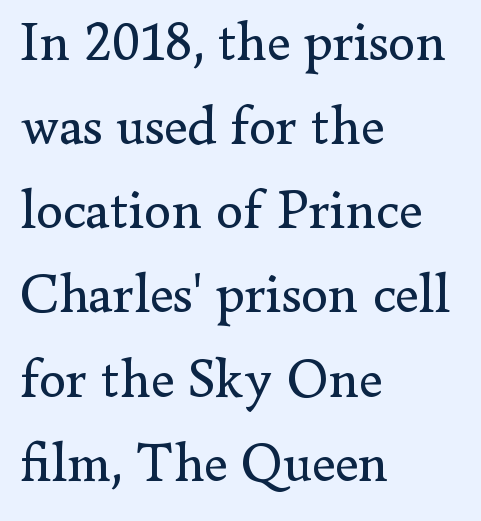
The image shows 55 px regular-weight serif type, upright; set left-aligned, normal line spacing (1.53x), normal letter spacing, not underlined; low stroke contrast and a small x-height.
